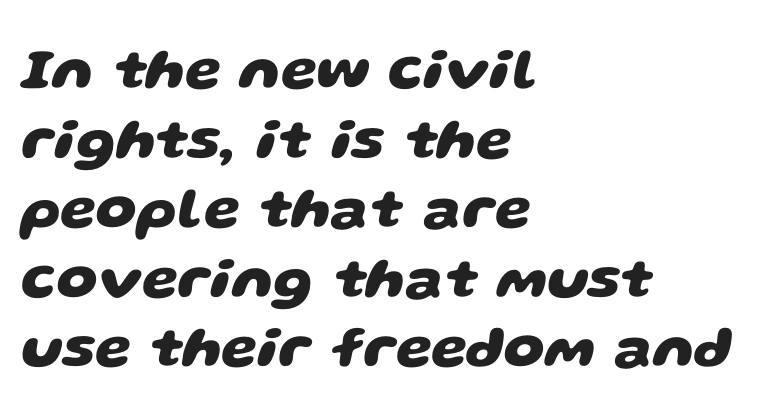
The type is set solid horizontally, with unmodified tracking. No feet cap the strokes, marking this as sans-serif type. The glyphs are unaccompanied by any horizontal stroke below them. In terms of weight, the rendering is a true, heavy bold. Layout note: lines flush left. Spacing verdict: proportional, widths tailored to each character.
